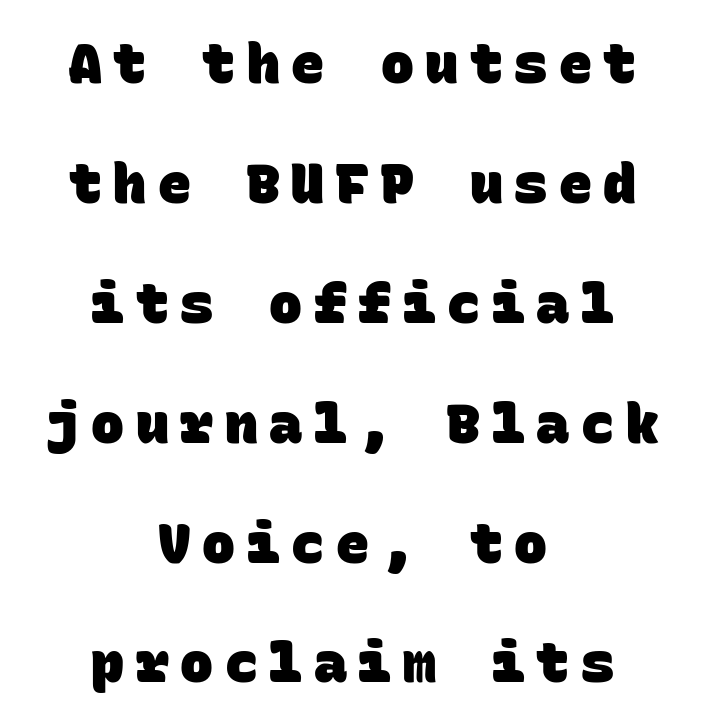
The image shows 55 px heavy sans-serif type, monospaced; set centered, loose line spacing (2.18x), unusually wide letter spacing (+0.21 em), not underlined; low stroke contrast and a large x-height.
